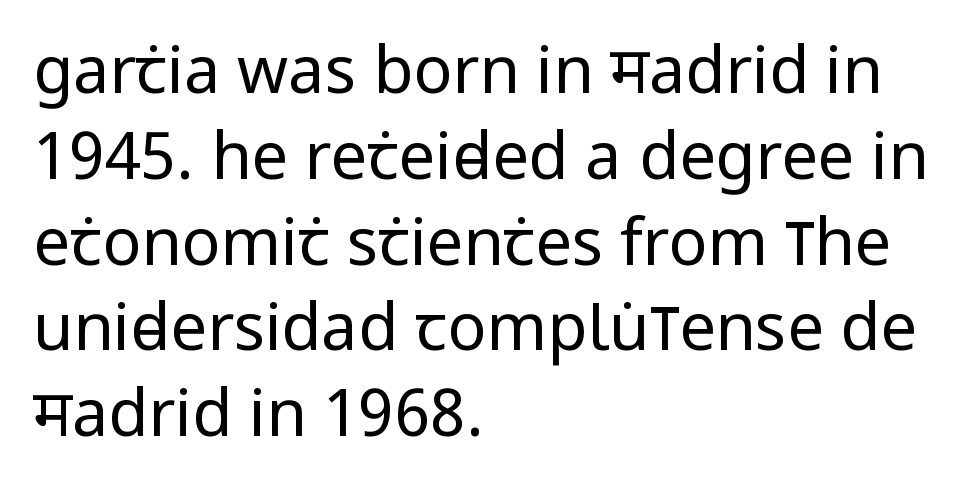
Q: Is the text bold? A: No.
Q: Is the text italic (slanted)? A: No, it is upright.
Q: Is the typeface a serif or a sans-serif typeface? A: Sans-serif.
Q: Is the text underlined? A: No.
Q: How is the paragraph aligned? A: Left-aligned.
Q: Is the spacing between letters normal or unusually wide? A: Normal.
Q: Is the spacing between lines tight, normal or loose? A: Normal.
Q: Width (condensed, normal, or wide)? A: Condensed.
Q: Stroke contrast? A: Low.
Q: x-height? A: Large.
Q: Monospaced? A: No.
